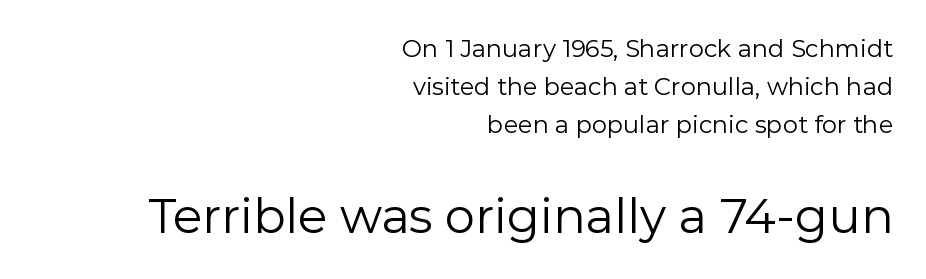
Spacing verdict: proportional, widths tailored to each character. Lines of text with bare space underneath. Compared with a typical body face, this is equally light or lighter still. The following chunk of copy outweighs the initial chunk in type size. Normally led — the rows are evenly, conventionally spaced. Short and long lines alike share a common ending point at right.
